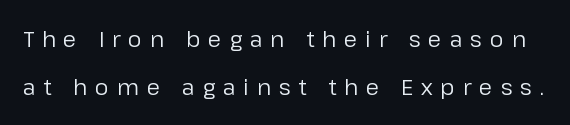
The area under the type is left untouched. The axis of the letterforms is exactly vertical. Loose tracking; the words dissolve into strings of separated letters. Students, observe: this is what heavily led, spacious text looks like. Weight: not bold — regular or lighter.
